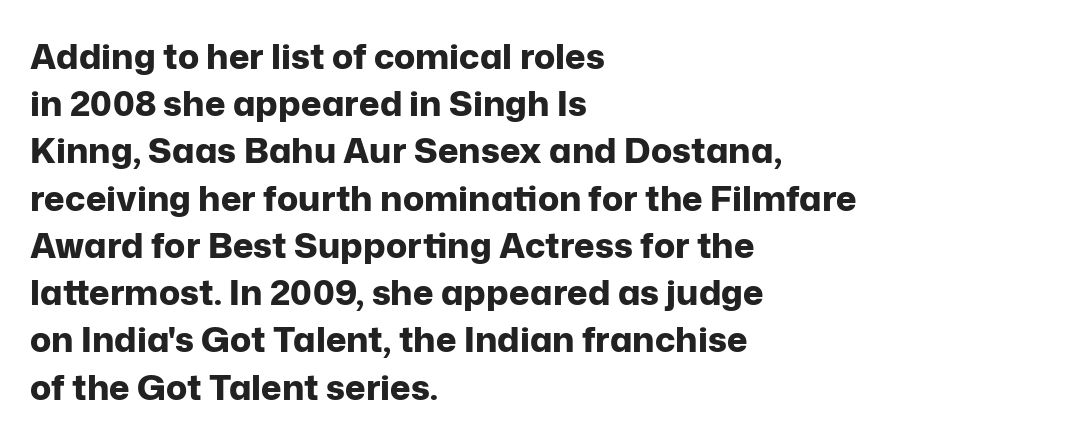
The image shows 35 px bold sans-serif type, upright; set left-aligned, normal line spacing (1.35x), normal letter spacing, not underlined; low stroke contrast and a medium x-height.
